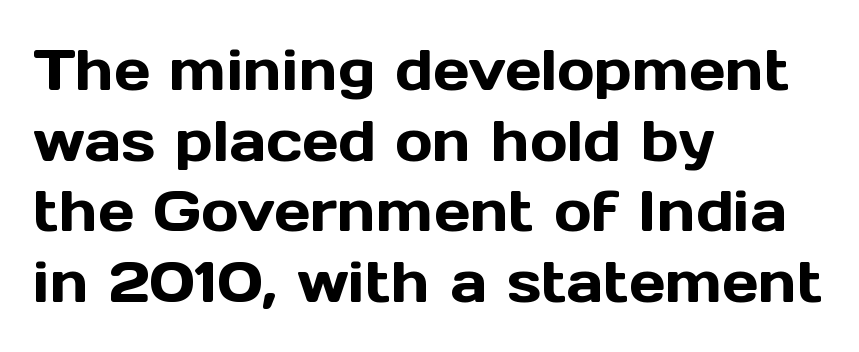
The image shows 57 px sans-serif type, upright; set left-aligned, line spacing 1.24x, normal letter spacing, not underlined; a medium x-height.
